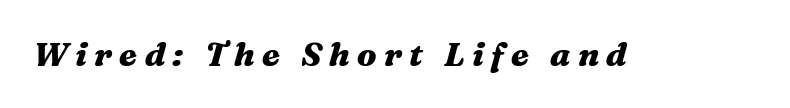
Every letter is thick-stroked: bold, no question. Character widths vary here, with narrow letters taking less room than wide ones. Beneath every word, the page is bare. The passage shown has open, widely tracked lettering throughout. Italic: yes, the glyphs are oblique.
